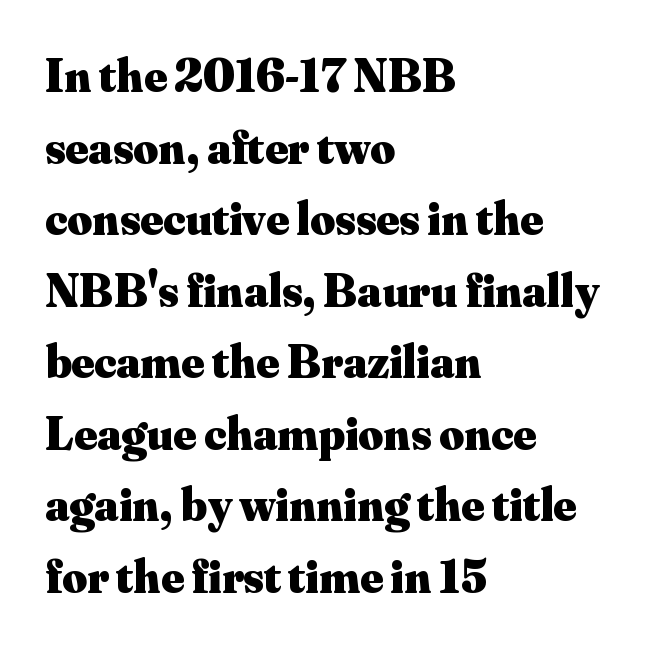
Regarding serifs, this sample has them. Upright lettering throughout. Quick note: interline space is typical. This sample has the flowing, uneven cadence of proportional lettering. Casual observation: everything's shoved over to the left. A typesetter would call this zero additional tracking.
